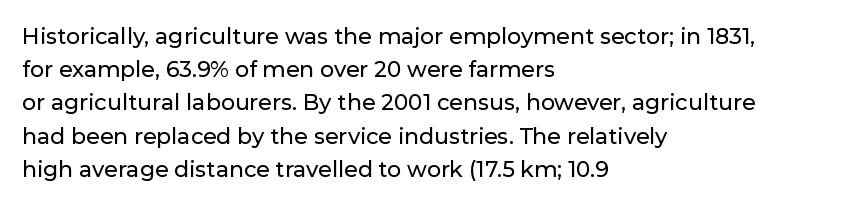
These lines keep a tight, regular rhythm from letter to letter. Vertical spacing — default. No word sits above an underline. The setting favours the left margin, as ordinary paragraphs usually do. The font's upright variant was chosen for this text.
